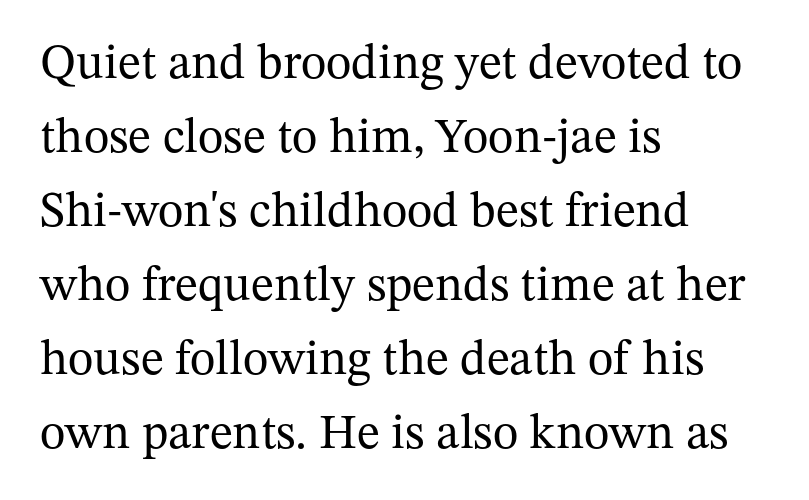
The image shows 49 px regular-weight serif type, upright; set left-aligned, normal line spacing (1.51x), normal letter spacing, not underlined; medium stroke contrast and a medium x-height.
